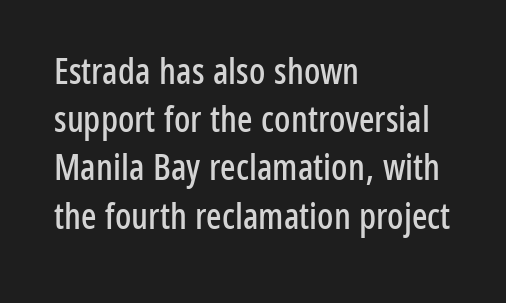
Q: Is the text italic (slanted)? A: No, it is upright.
Q: Is the typeface a serif or a sans-serif typeface? A: Sans-serif.
Q: Is the text underlined? A: No.
Q: How is the paragraph aligned? A: Left-aligned.
Q: Is the spacing between letters normal or unusually wide? A: Normal.
Q: Is the spacing between lines tight, normal or loose? A: Normal.
Q: Width (condensed, normal, or wide)? A: Condensed.
Q: Stroke contrast? A: Low.
Q: x-height? A: Medium.
Q: Monospaced? A: No.
